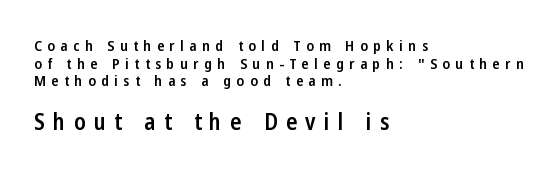
In this sample the second text group is rendered at the bigger scale. One-word summary of the alignment: left. These lines were composed using upright roman letters. These lines have a slow, spaced-out rhythm from letter to letter. Does the weight exceed regular? Yes, but only to semibold. The baseline area is clear.
